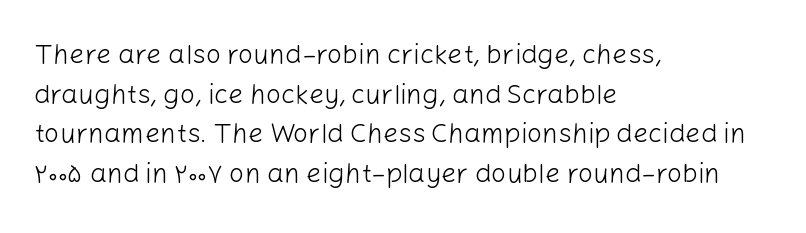
The image shows 27 px text type, upright; set left-aligned, normal line spacing (1.47x), normal letter spacing, not underlined.
